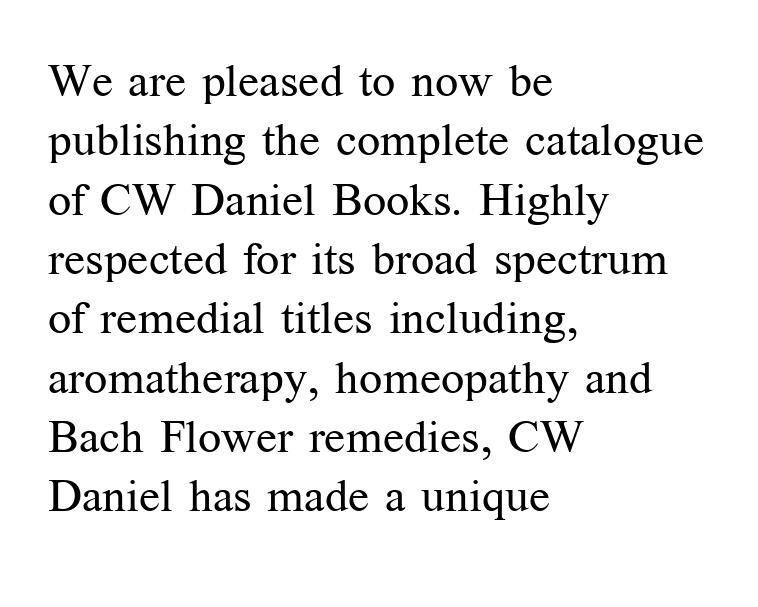
The image shows 46 px regular-weight serif type, upright; set left-aligned, normal line spacing (1.29x), normal letter spacing, not underlined; medium stroke contrast and a medium x-height.
